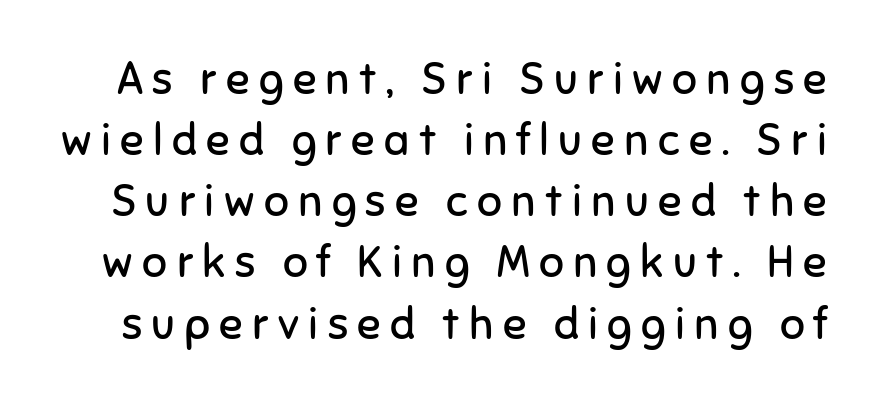
Q: Is the text bold? A: No.
Q: Is the text italic (slanted)? A: No, it is upright.
Q: Is the typeface a serif or a sans-serif typeface? A: Sans-serif.
Q: Is the text underlined? A: No.
Q: Is the spacing between letters normal or unusually wide? A: Unusually wide.
Q: Is the spacing between lines tight, normal or loose? A: Normal.
Q: Width (condensed, normal, or wide)? A: Normal.
Q: Stroke contrast? A: Low.
Q: x-height? A: Medium.
Q: Monospaced? A: No.
